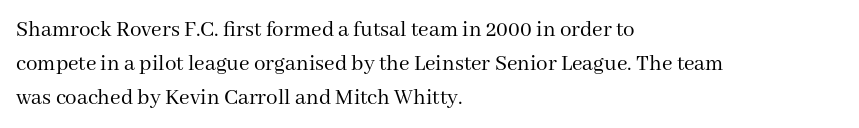
{"italic": "no", "bold": "no", "underline": "no", "align": "left", "line_spacing": "normal", "line_spacing_ratio": 1.47, "letter_spacing": "normal", "letter_spacing_em": 0.0, "glyph_px": 23}
